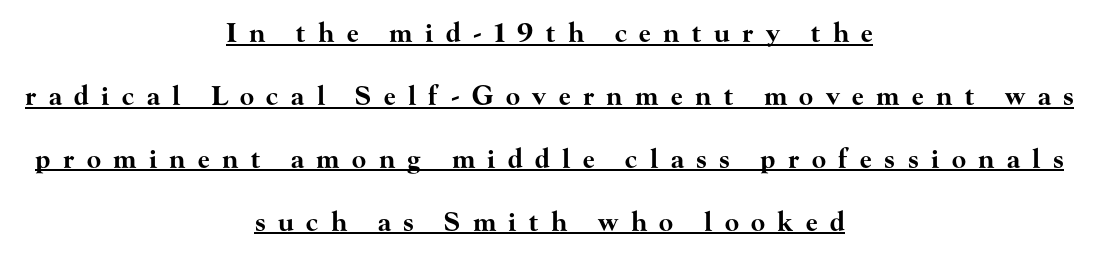
The image shows 26 px bold type, upright; set centered, loose line spacing (2.42x), unusually wide letter spacing (+0.48 em), underlined.
